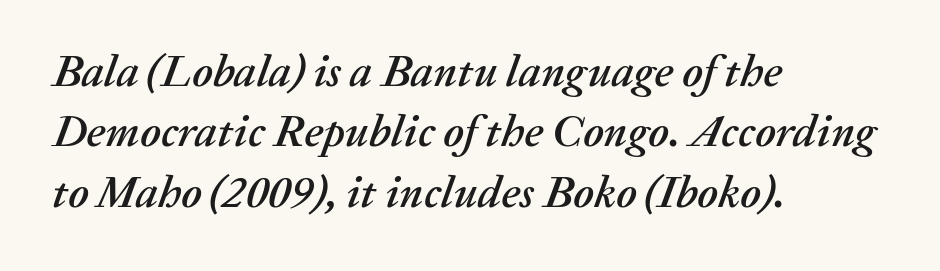
This sample has the flowing, uneven cadence of proportional lettering. Default kerning and tracking; the words read as compact shapes. Nobody drew a line under any word here. Posture: slanted. If you drew a ruler down the left edge, every line would touch it. Baseline-to-baseline distance is the conventional proportion of letter height.
